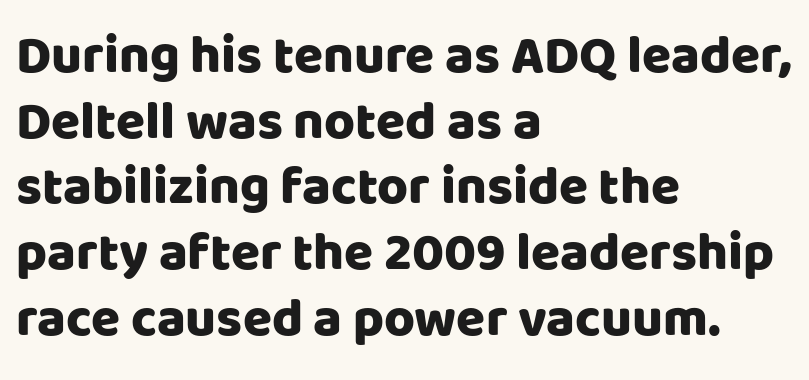
The image shows 53 px heavy sans-serif type, upright; set left-aligned, line spacing 1.24x, normal letter spacing, not underlined; low stroke contrast and a large x-height.
